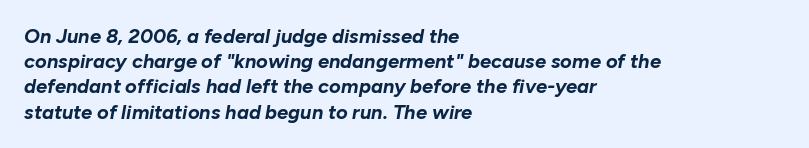
Bare-footed words on every line. Typeset ragged right — the left edge is the straight one. A typesetter would mark this as italic. Interline gaps are of average width in this sample. Spacing between characters is what you'd get straight out of the box.
